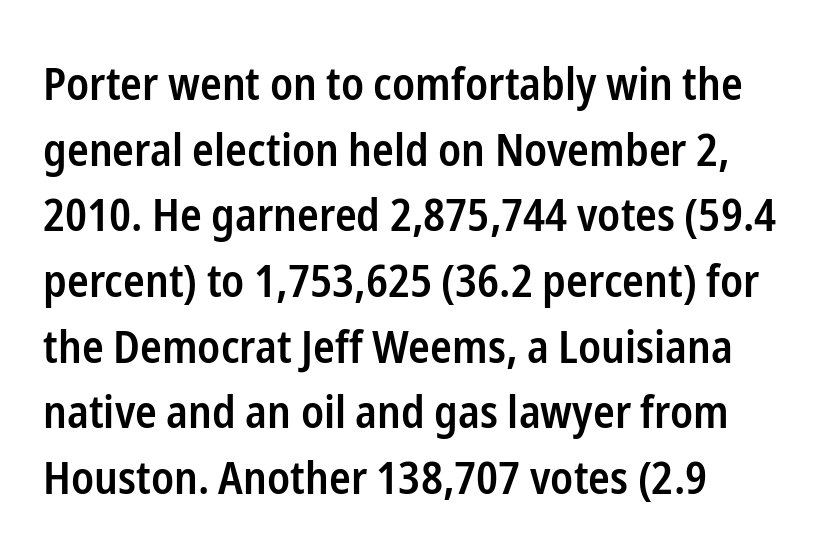
Q: Is the text bold? A: Semi-bold.
Q: Is the text italic (slanted)? A: No, it is upright.
Q: Is the typeface a serif or a sans-serif typeface? A: Sans-serif.
Q: Is the text underlined? A: No.
Q: How is the paragraph aligned? A: Left-aligned.
Q: Is the spacing between letters normal or unusually wide? A: Normal.
Q: Is the spacing between lines tight, normal or loose? A: Normal.
Q: Width (condensed, normal, or wide)? A: Condensed.
Q: Stroke contrast? A: Low.
Q: x-height? A: Medium.
Q: Monospaced? A: No.
